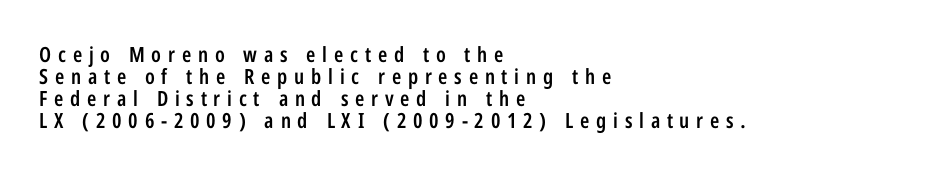
{"italic": "no", "bold": "semi", "underline": "no", "align": "left", "line_spacing": "tight", "line_spacing_ratio": 1.04, "letter_spacing": "wide", "letter_spacing_em": 0.32, "glyph_px": 21}
